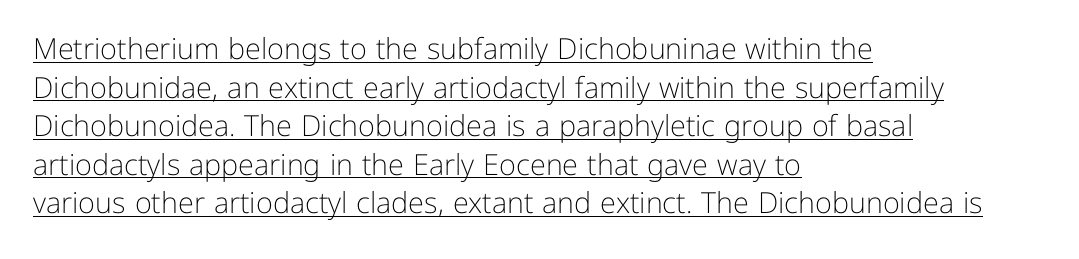
The image shows 29 px light sans-serif type, upright; set left-aligned, normal line spacing (1.33x), normal letter spacing, underlined; low stroke contrast and a medium x-height.
